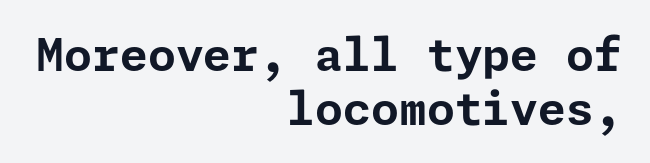
{"serif": "no", "italic": "no", "bold": "yes", "weight": "bold", "width": "normal", "stroke_contrast": "low", "x_height": "medium", "underline": "no", "align": "right", "line_spacing_ratio": 1.21, "letter_spacing": "normal", "letter_spacing_em": 0.0, "glyph_px": 45}
